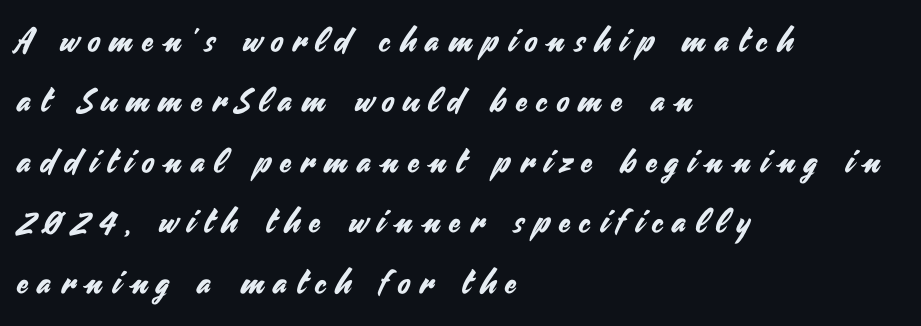
The image shows 33 px sans-serif type; set left-aligned, line spacing 1.83x, unusually wide letter spacing (+0.29 em), not underlined; medium stroke contrast and a small x-height.
